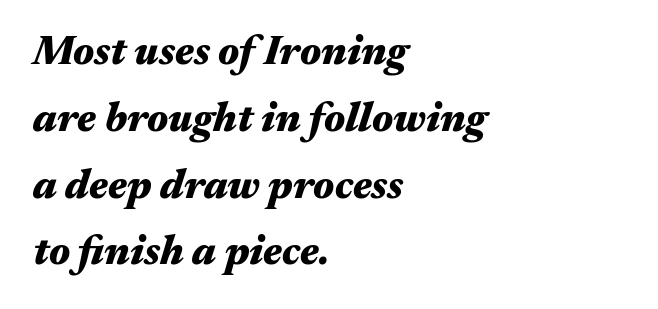
Each new line begins a customary step beneath the previous one. The whole block is typeset with a tilt. Check the space under the baseline: it is left empty. Each glyph is drawn with heavy, bold strokes.
